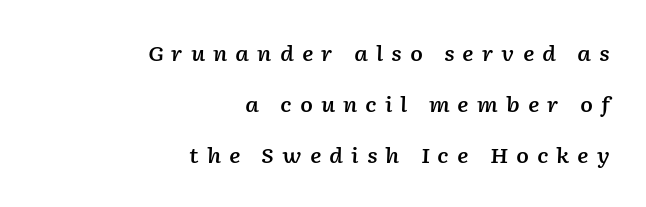
Where is the straight margin? On the right. The rendering uses a semibold face; strokes are thickened but not to full bold. The face used here has a pronounced slope to its letters. Reading down the column, the eye jumps a long way to each next line.
